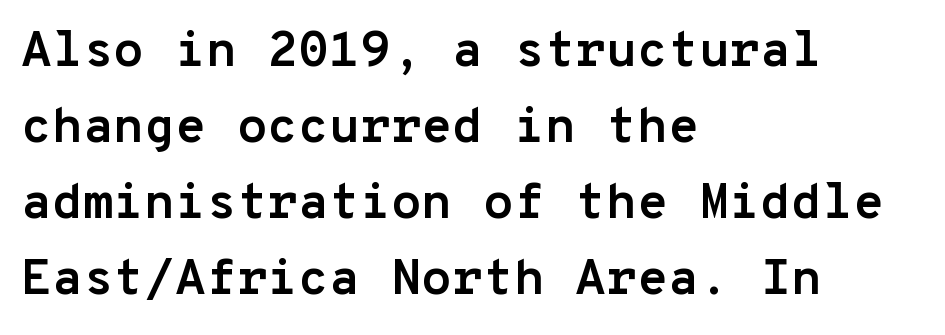
{"serif": "no", "italic": "no", "bold": "yes", "weight": "semibold", "width": "normal", "stroke_contrast": "low", "x_height": "medium", "monospaced": "yes", "underline": "no", "align": "left", "line_spacing": "normal", "line_spacing_ratio": 1.52, "letter_spacing": "normal", "letter_spacing_em": 0.0, "glyph_px": 50}
